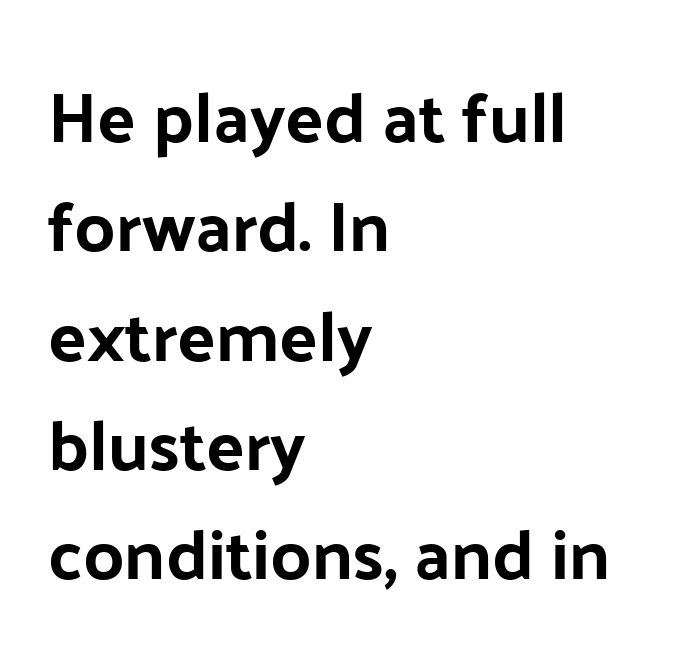
{"serif": "no", "italic": "no", "width": "normal", "stroke_contrast": "low", "x_height": "medium", "monospaced": "no", "underline": "no", "align": "left", "line_spacing": "normal", "line_spacing_ratio": 1.54, "letter_spacing": "normal", "letter_spacing_em": 0.0, "glyph_px": 71}
